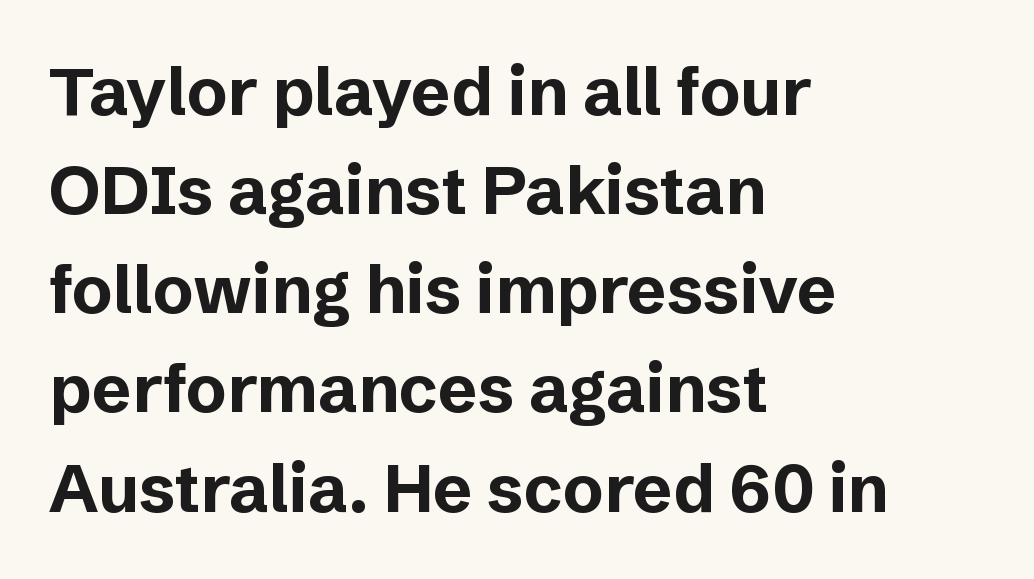
Q: Is the text bold? A: Yes.
Q: Is the text italic (slanted)? A: No, it is upright.
Q: Is the typeface a serif or a sans-serif typeface? A: Sans-serif.
Q: Is the text underlined? A: No.
Q: How is the paragraph aligned? A: Left-aligned.
Q: Is the spacing between letters normal or unusually wide? A: Normal.
Q: Is the spacing between lines tight, normal or loose? A: Normal.
Q: Width (condensed, normal, or wide)? A: Normal.
Q: Stroke contrast? A: Low.
Q: x-height? A: Medium.
Q: Monospaced? A: No.
